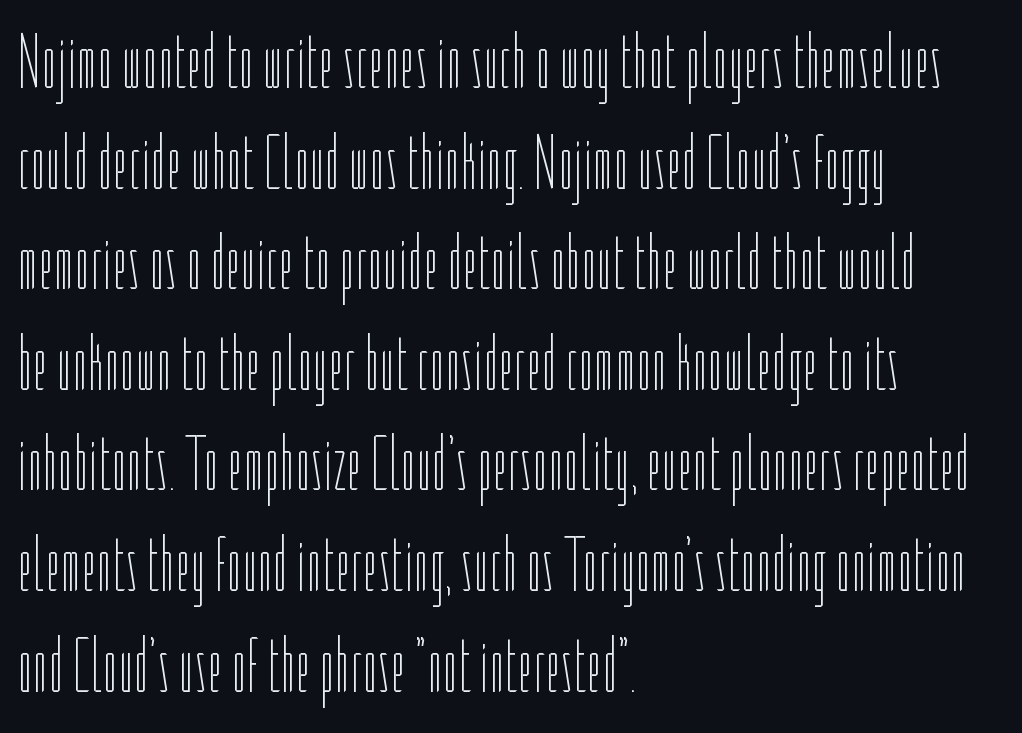
{"italic": "no", "bold": "no", "weight": "thin", "width": "condensed", "stroke_contrast": "low", "x_height": "medium", "monospaced": "no", "underline": "no", "align": "left", "line_spacing": "normal", "line_spacing_ratio": 1.29, "letter_spacing": "normal", "letter_spacing_em": 0.0, "glyph_px": 78}
